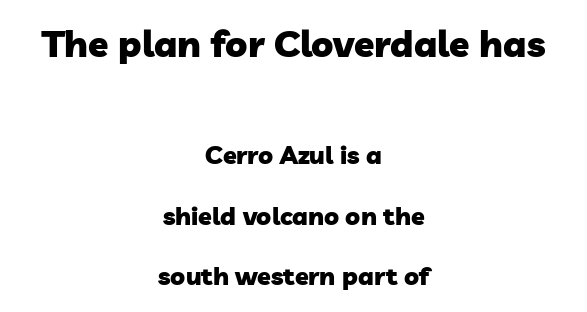
{"serif": "no", "bold": "yes", "weight": "heavy", "width": "normal", "stroke_contrast": "low", "x_height": "medium", "monospaced": "no", "underline": "no", "align": "center", "line_spacing": "loose", "line_spacing_ratio": 2.42, "letter_spacing": "normal", "letter_spacing_em": 0.0, "larger_block": "first", "size_ratio": 1.48, "glyph_px": 37}
